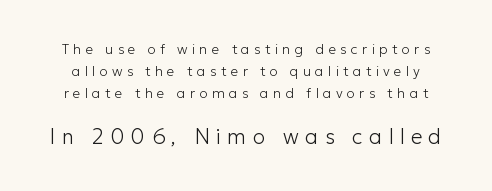
The image shows 21 px text type, upright; set normal line spacing (1.58x), unusually wide letter spacing (+0.3 em), not underlined; the second (bottom) block is 1.5x larger.
